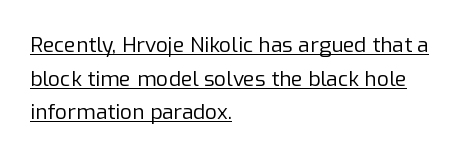
{"italic": "no", "bold": "no", "underline": "yes", "align": "left", "line_spacing": "normal", "line_spacing_ratio": 1.6, "letter_spacing": "normal", "letter_spacing_em": 0.0, "glyph_px": 21}
